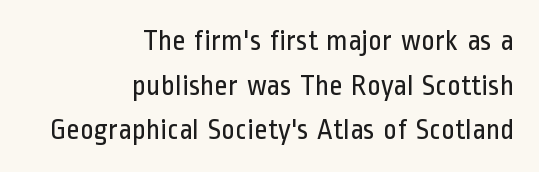
Q: Is the text bold? A: No.
Q: Is the text italic (slanted)? A: No, it is upright.
Q: Is the typeface a serif or a sans-serif typeface? A: Sans-serif.
Q: Is the text underlined? A: No.
Q: How is the paragraph aligned? A: Right-aligned.
Q: Is the spacing between letters normal or unusually wide? A: Normal.
Q: Is the spacing between lines tight, normal or loose? A: Normal.
Q: Width (condensed, normal, or wide)? A: Condensed.
Q: Stroke contrast? A: Low.
Q: x-height? A: Medium.
Q: Monospaced? A: No.
